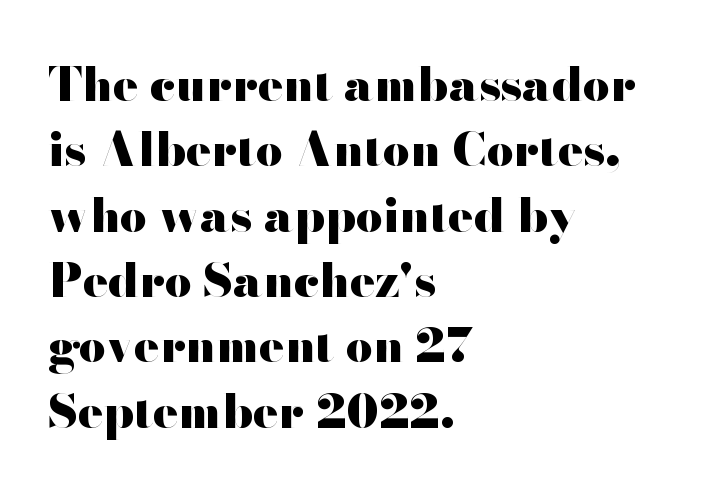
The ragged edge is on the right, which tells us the setting is flush left. The type sits square on the baseline with zero lean. Between one letter and the next there's only the usual sliver of space. Does the type have serifs? No, each stem ends abruptly.
